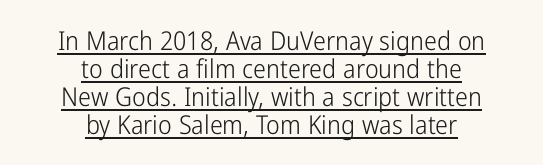
The specimen includes a rule beneath the text block's lines. Quick note: not italic, upright. The lines are quadded center. Each stroke keeps to a modest, everyday thickness or less. Students, note that the glyphs here touch the page at normal intervals. These lines huddle together more closely than default settings would place them.
